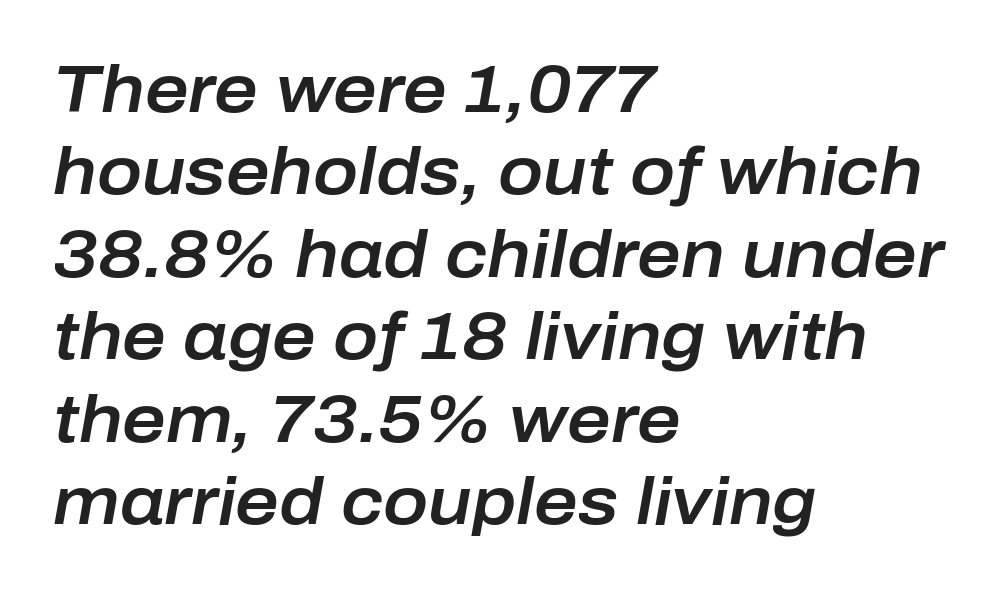
{"italic": "yes", "lean": "right", "slant_degrees": 10, "width": "normal", "stroke_contrast": "low", "x_height": "medium", "monospaced": "no", "underline": "no", "align": "left", "line_spacing_ratio": 1.23, "letter_spacing": "normal", "letter_spacing_em": 0.0, "glyph_px": 67}
